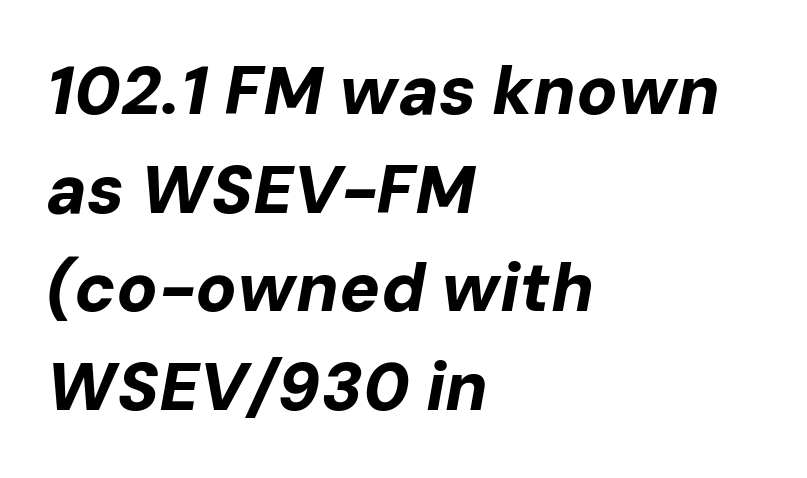
Q: Is the text bold? A: Yes.
Q: Is the text italic (slanted)? A: Yes, it leans right by about 10 degrees.
Q: Is the text underlined? A: No.
Q: How is the paragraph aligned? A: Left-aligned.
Q: Is the spacing between letters normal or unusually wide? A: Normal.
Q: Is the spacing between lines tight, normal or loose? A: Normal.
Q: Width (condensed, normal, or wide)? A: Normal.
Q: Stroke contrast? A: Low.
Q: x-height? A: Medium.
Q: Monospaced? A: No.
